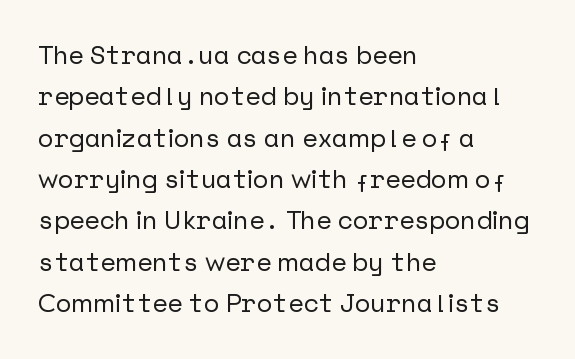
The image shows 26 px text type, upright; set left-aligned, normal line spacing (1.59x), normal letter spacing, not underlined.
